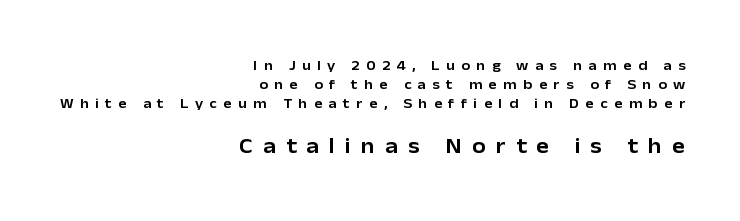
Unlike italic type, these characters show no tilt at all. These two chunks differ in scale, with the bottom chunk taking the larger measure. Substantial extra tracking has been applied to these lines. Compared with typical paragraphs, the rows here are spaced about the same. Anything drawn beneath the words? Only blank space.
